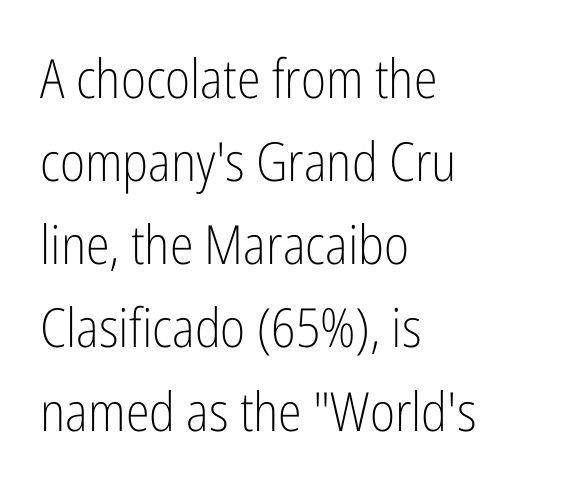
Q: Is the text bold? A: No.
Q: Is the text italic (slanted)? A: No, it is upright.
Q: Is the typeface a serif or a sans-serif typeface? A: Sans-serif.
Q: Is the text underlined? A: No.
Q: How is the paragraph aligned? A: Left-aligned.
Q: Is the spacing between letters normal or unusually wide? A: Normal.
Q: Is the spacing between lines tight, normal or loose? A: Normal.
Q: Width (condensed, normal, or wide)? A: Condensed.
Q: Stroke contrast? A: Low.
Q: x-height? A: Medium.
Q: Monospaced? A: No.
